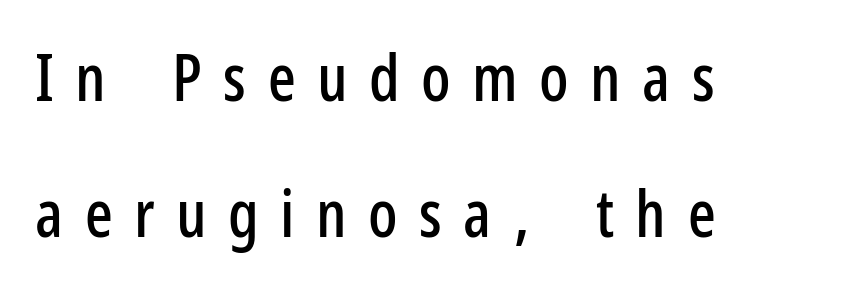
The image shows 65 px condensed sans-serif type, upright; set left-aligned, loose line spacing (2.09x), unusually wide letter spacing (+0.33 em), not underlined; low stroke contrast and a medium x-height.
